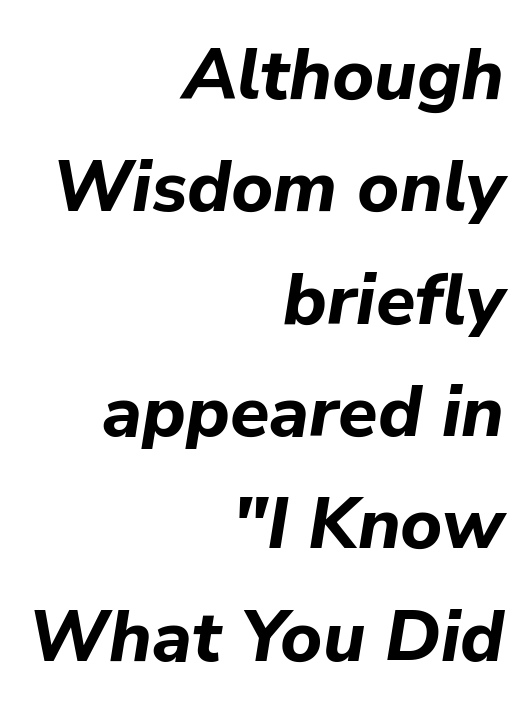
{"italic": "yes", "lean": "right", "slant_degrees": 9, "bold": "yes", "weight": "bold", "width": "normal", "stroke_contrast": "low", "x_height": "medium", "monospaced": "no", "underline": "no", "align": "right", "line_spacing": "normal", "line_spacing_ratio": 1.56, "letter_spacing": "normal", "letter_spacing_em": 0.0, "glyph_px": 72}
